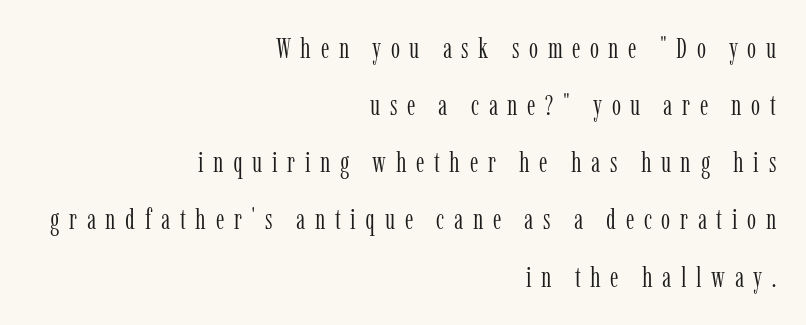
Students, observe: this is what heavily led, spacious text looks like. A quiet, ordinary-to-light weight characterises the typeface. In terms of letterspacing, this is a distinctly airy, spread setting. A student would call this right alignment; a typographer would say flush right, rag left.
